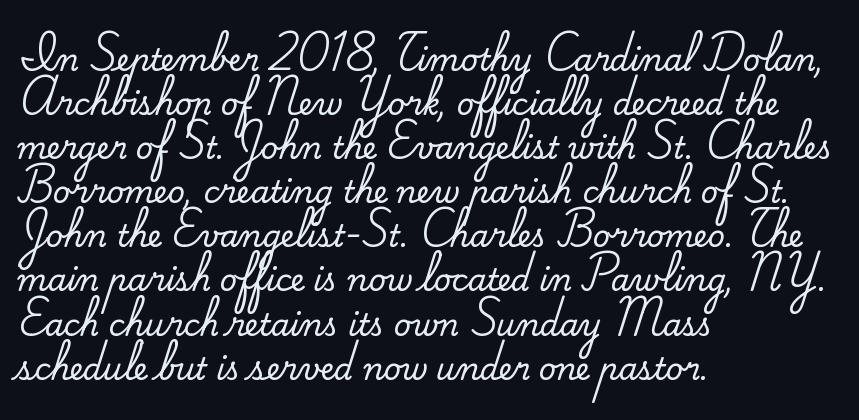
The image shows 30 px serif type; set left-aligned, normal line spacing (1.47x), normal letter spacing, not underlined; medium stroke contrast and a small x-height.
